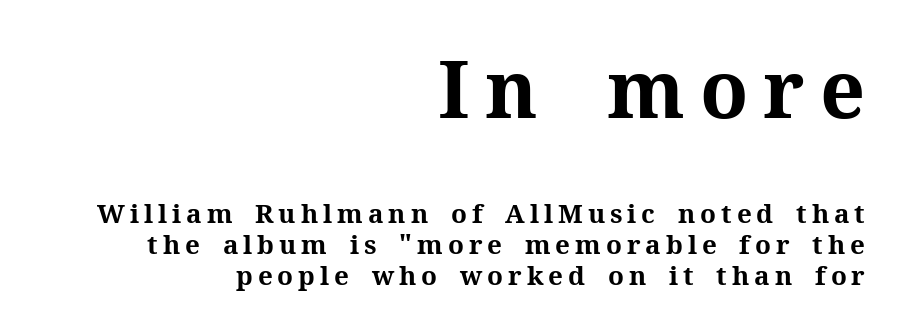
Q: Is the text bold? A: Yes.
Q: Is the text italic (slanted)? A: No, it is upright.
Q: Is the typeface a serif or a sans-serif typeface? A: Serif.
Q: Is the text underlined? A: No.
Q: How is the paragraph aligned? A: Right-aligned.
Q: Which block of text is set in a larger size, the first (top) or the second (bottom)? A: The first (top) one.
Q: Width (condensed, normal, or wide)? A: Normal.
Q: Stroke contrast? A: Medium.
Q: x-height? A: Medium.
Q: Monospaced? A: No.
